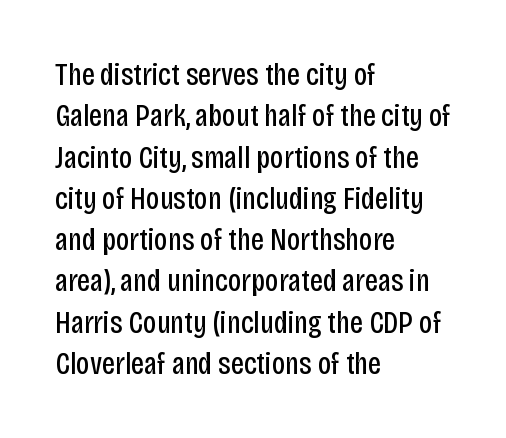
The image shows 32 px regular-weight, condensed sans-serif type, upright; set left-aligned, normal line spacing (1.29x), normal letter spacing, not underlined; low stroke contrast and a large x-height.
